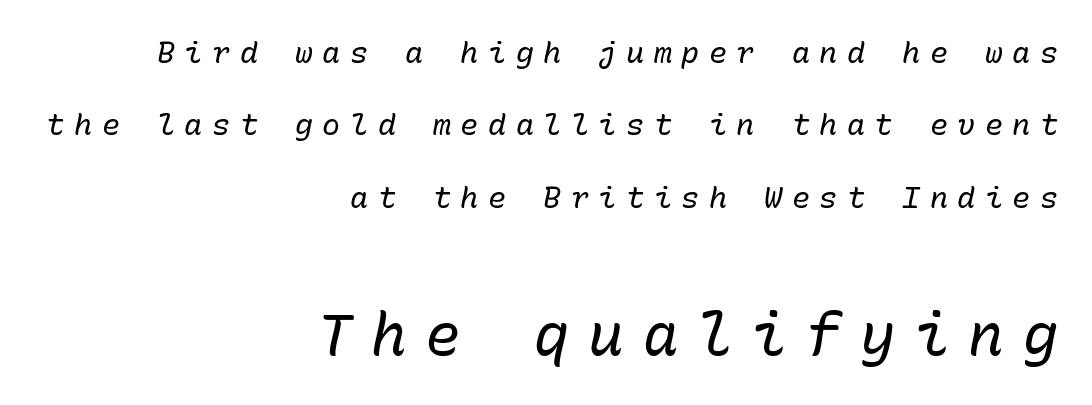
Q: Is the text bold? A: No.
Q: Is the text italic (slanted)? A: Yes, it leans right by about 10 degrees.
Q: Is the text underlined? A: No.
Q: How is the paragraph aligned? A: Right-aligned.
Q: Is the spacing between letters normal or unusually wide? A: Unusually wide.
Q: Is the spacing between lines tight, normal or loose? A: Loose.
Q: Which block of text is set in a larger size, the first (top) or the second (bottom)? A: The second (bottom) one.
Q: Width (condensed, normal, or wide)? A: Normal.
Q: Stroke contrast? A: Low.
Q: x-height? A: Medium.
Q: Monospaced? A: Yes.
